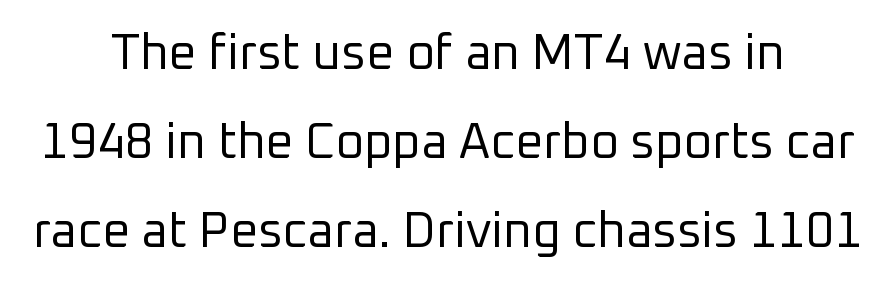
Unlike italic type, these characters show no tilt at all. Grotesque or geometric, the face here clearly has no serifs. You could call the tracking neutral — neither tight nor loose. These lines are rendered in a variable-pitch font. No heavy texture on the line: the type isn't bold. Typeset on center — no edge is straight.
